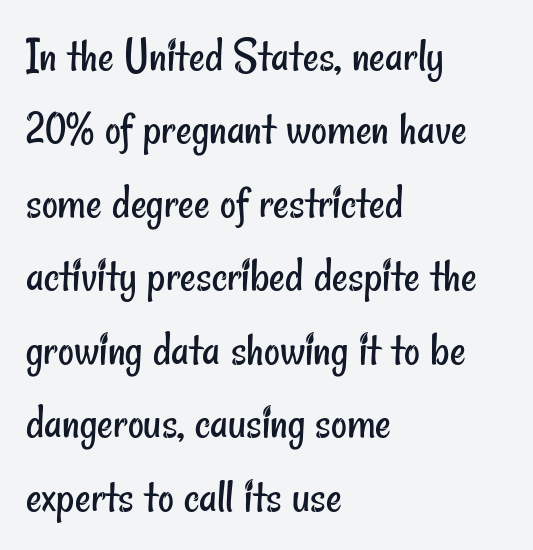
{"serif": "no", "bold": "no", "weight": "regular", "width": "condensed", "stroke_contrast": "low", "x_height": "small", "monospaced": "no", "underline": "no", "align": "left", "line_spacing": "normal", "line_spacing_ratio": 1.5, "letter_spacing": "normal", "letter_spacing_em": 0.0, "glyph_px": 49}
